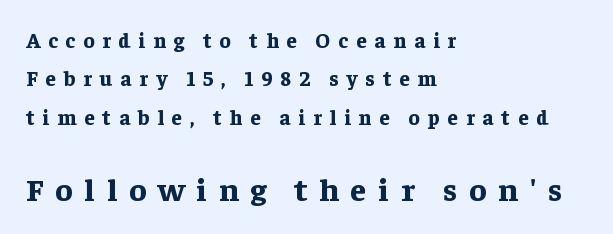
Q: Is the text bold? A: Yes.
Q: Is the text italic (slanted)? A: No, it is upright.
Q: Is the typeface a serif or a sans-serif typeface? A: Serif.
Q: Is the text underlined? A: No.
Q: How is the paragraph aligned? A: Left-aligned.
Q: Is the spacing between letters normal or unusually wide? A: Unusually wide.
Q: Which block of text is set in a larger size, the first (top) or the second (bottom)? A: The second (bottom) one.
Q: Width (condensed, normal, or wide)? A: Normal.
Q: Stroke contrast? A: Low.
Q: x-height? A: Medium.
Q: Monospaced? A: No.
